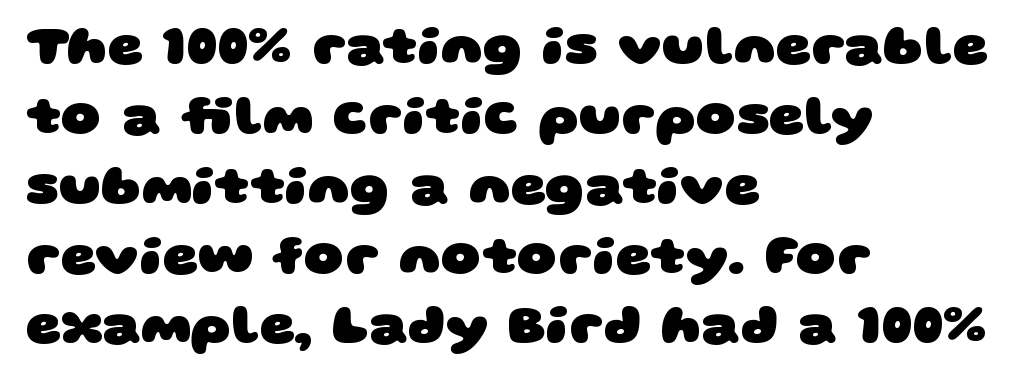
{"serif": "no", "bold": "yes", "weight": "heavy", "width": "wide", "stroke_contrast": "low", "x_height": "large", "monospaced": "no", "underline": "no", "align": "left", "line_spacing": "normal", "line_spacing_ratio": 1.27, "letter_spacing": "normal", "letter_spacing_em": 0.0, "glyph_px": 55}
